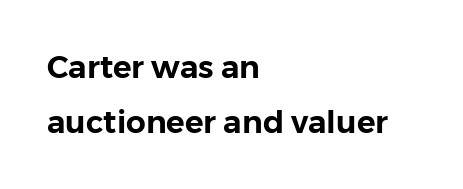
The rendering shows plain stroke endings on the letterforms — a sans-serif design. Left-aligned paragraph, ragged on the right. Inter-character spacing is left at the font's built-in metrics. Italic: no, the glyphs are upright roman. Beneath every word, the page is bare. You could not count columns in this text — the font is proportionally spaced.
